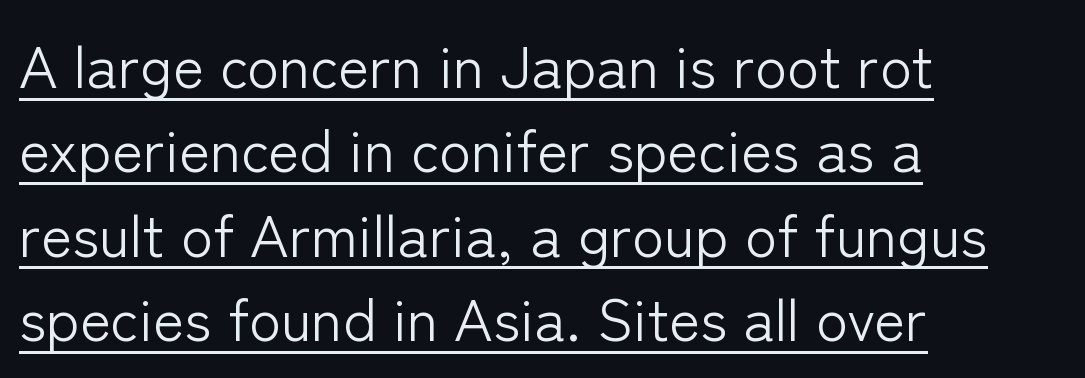
Short and long lines alike share a common starting point at left. Leading matches the norm, producing a regular column. The font is comparable to plain body text, perhaps lighter. Serif or sans? Sans — the stroke terminals are bare. The rendering uses natural spacing where letterforms have individual widths.
